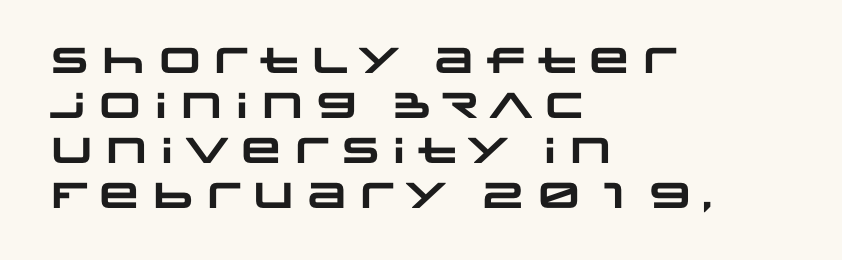
Plain, unruled lines of type. Compared with an ordinary text face, these strokes are far heavier — a full bold. Check where the strokes stop: nothing finishes them off — pure sans. A classic flush-left, rag-right setting is used for this passage. The horizontal fit of the characters is conventional and even. Think of a printed novel: that variable character pitch is what you see here.
